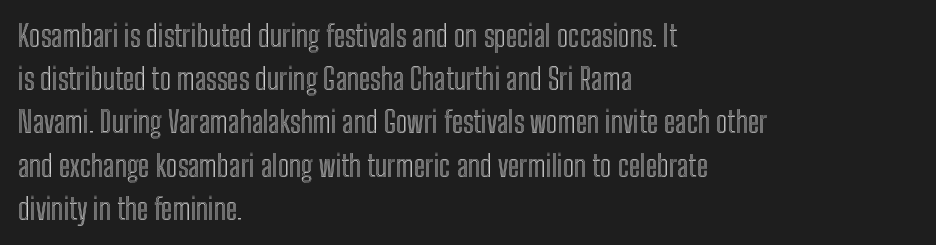
The image shows 29 px condensed type, upright; set left-aligned, normal line spacing (1.49x), normal letter spacing, not underlined; a medium x-height.
